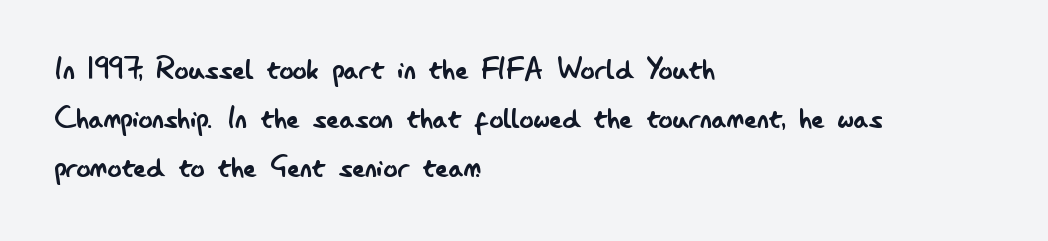
Q: Is the text bold? A: No.
Q: Is the text italic (slanted)? A: No, it is upright.
Q: Is the typeface a serif or a sans-serif typeface? A: Sans-serif.
Q: Is the text underlined? A: No.
Q: How is the paragraph aligned? A: Left-aligned.
Q: Is the spacing between letters normal or unusually wide? A: Normal.
Q: Is the spacing between lines tight, normal or loose? A: Normal.
Q: Width (condensed, normal, or wide)? A: Condensed.
Q: Stroke contrast? A: Low.
Q: x-height? A: Small.
Q: Monospaced? A: No.
